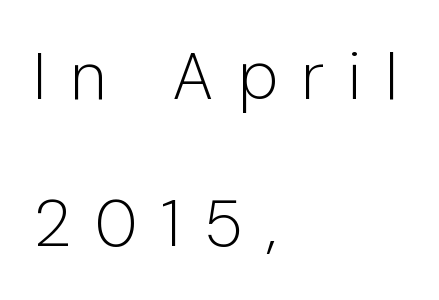
Q: Is the text bold? A: No.
Q: Is the text italic (slanted)? A: No, it is upright.
Q: Is the typeface a serif or a sans-serif typeface? A: Sans-serif.
Q: Is the text underlined? A: No.
Q: How is the paragraph aligned? A: Left-aligned.
Q: Is the spacing between letters normal or unusually wide? A: Unusually wide.
Q: Is the spacing between lines tight, normal or loose? A: Loose.
Q: Width (condensed, normal, or wide)? A: Normal.
Q: Stroke contrast? A: Low.
Q: x-height? A: Medium.
Q: Monospaced? A: No.
